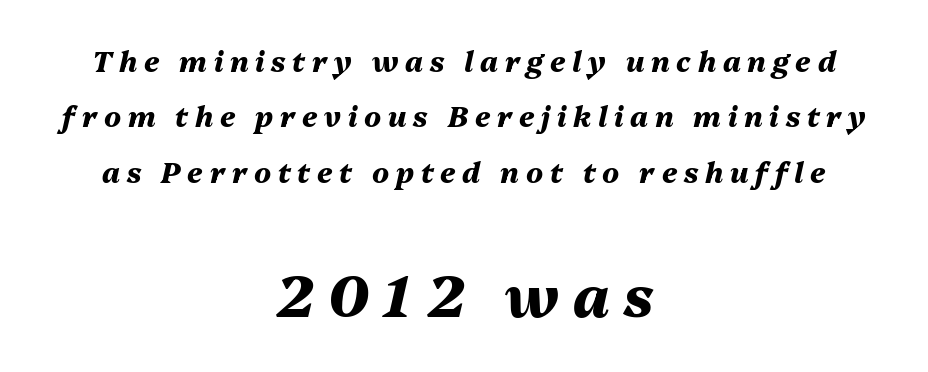
The letters advance in unequal steps, a hallmark of proportional type. Strong, thick strokes mark this as bold type. If you folded the block vertically in half, each line would mirror itself in length. Scale increases going downward across the two blocks. Display-style spreading of the glyphs; the letterfit is very open.
